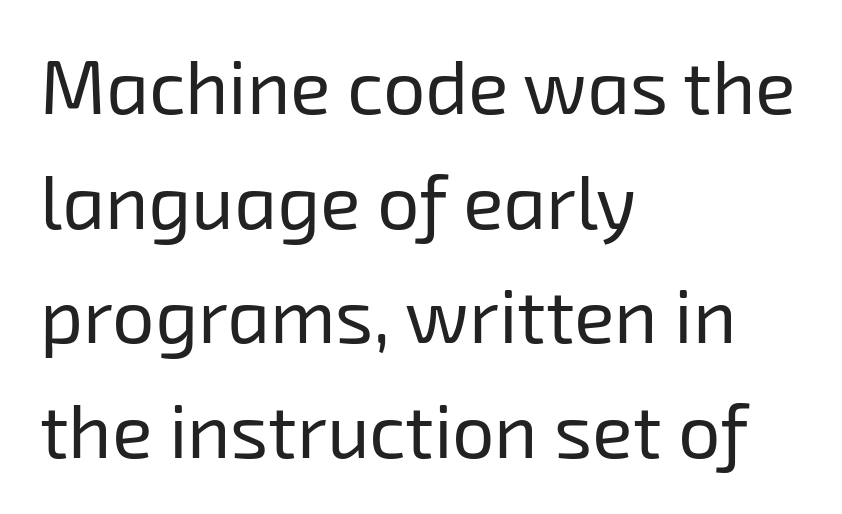
Q: Is the text bold? A: No.
Q: Is the typeface a serif or a sans-serif typeface? A: Sans-serif.
Q: Is the text underlined? A: No.
Q: How is the paragraph aligned? A: Left-aligned.
Q: Is the spacing between letters normal or unusually wide? A: Normal.
Q: Is the spacing between lines tight, normal or loose? A: Normal.
Q: Width (condensed, normal, or wide)? A: Normal.
Q: Stroke contrast? A: Low.
Q: x-height? A: Medium.
Q: Monospaced? A: No.
